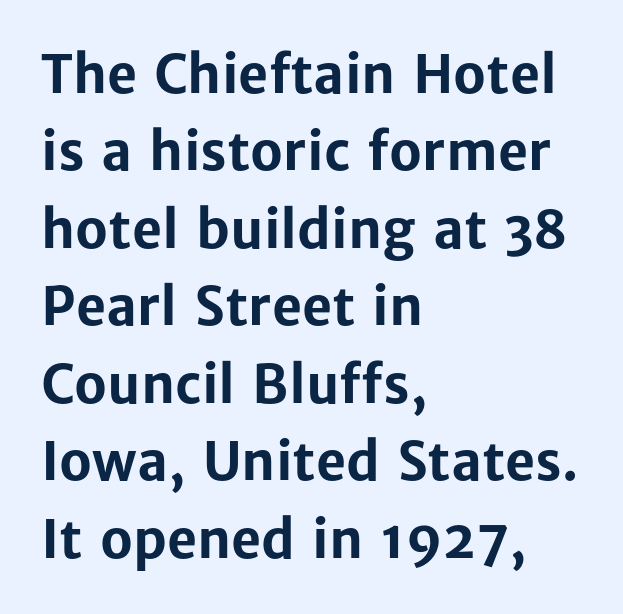
Q: Is the text bold? A: Yes.
Q: Is the text italic (slanted)? A: No, it is upright.
Q: Is the typeface a serif or a sans-serif typeface? A: Sans-serif.
Q: Is the text underlined? A: No.
Q: How is the paragraph aligned? A: Left-aligned.
Q: Is the spacing between letters normal or unusually wide? A: Normal.
Q: Is the spacing between lines tight, normal or loose? A: Normal.
Q: Width (condensed, normal, or wide)? A: Normal.
Q: Stroke contrast? A: Low.
Q: x-height? A: Medium.
Q: Monospaced? A: No.
